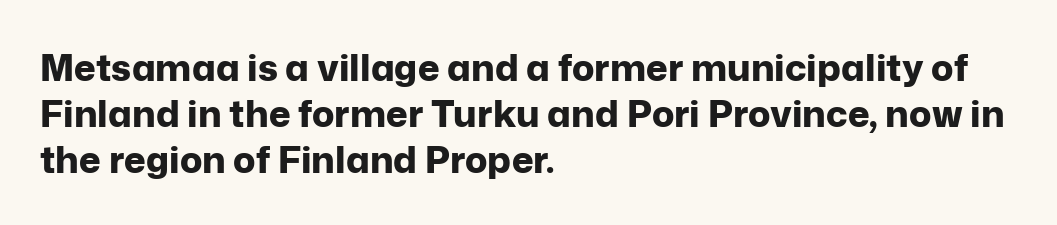
The image shows 37 px bold sans-serif type, upright; set left-aligned, line spacing 1.24x, normal letter spacing, not underlined; low stroke contrast and a medium x-height.
